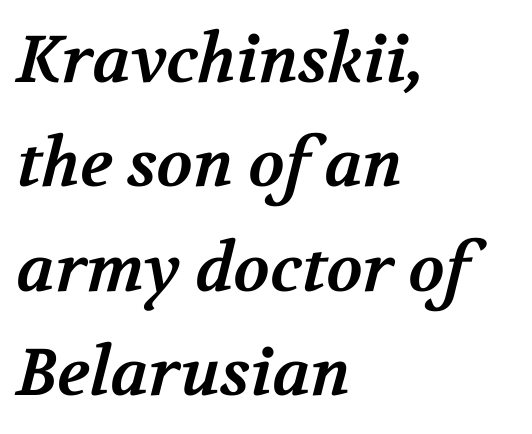
Q: Is the text bold? A: Yes.
Q: Is the typeface a serif or a sans-serif typeface? A: Serif.
Q: Is the text underlined? A: No.
Q: How is the paragraph aligned? A: Left-aligned.
Q: Is the spacing between letters normal or unusually wide? A: Normal.
Q: Is the spacing between lines tight, normal or loose? A: Normal.
Q: Width (condensed, normal, or wide)? A: Normal.
Q: Stroke contrast? A: Medium.
Q: x-height? A: Medium.
Q: Monospaced? A: No.
